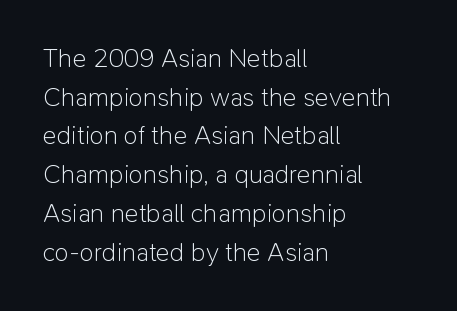
The image shows 26 px text type, upright; set left-aligned, normal line spacing (1.49x), normal letter spacing, not underlined.
